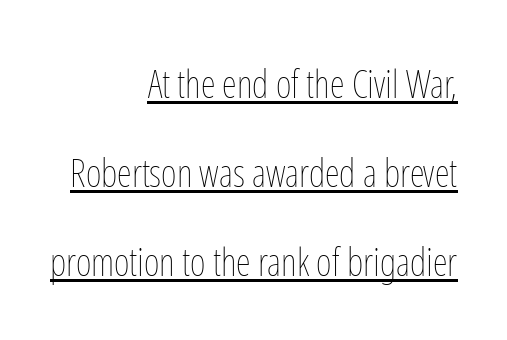
This block would shrink considerably if given ordinary leading; it's expanded now. Stem width sits at or under what a default text font uses. Notice how the passage keeps a crisp vertical edge on the right only. The lettering stays uniformly vertical, giving the passage a roman look. Note the varied advance widths — an 'i' is clearly narrower than an 'm'. The type is set solid horizontally, with unmodified tracking.
